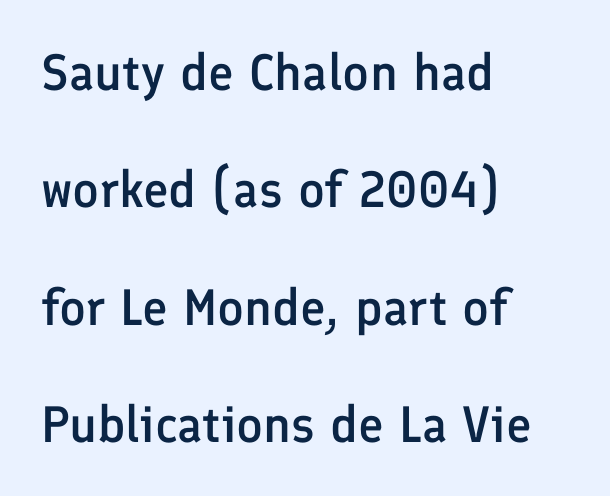
Stems and bowls a touch heavier than normal — semibold. Vertical spacing — loose. Rendered with straight, roman letterforms. Alignment: flush left.
